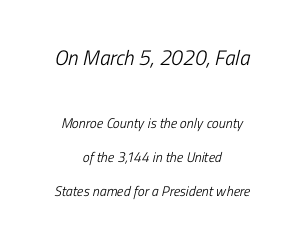
The image shows 21 px text type; set centered, loose line spacing (2.44x), normal letter spacing, not underlined; the first (top) block is 1.5x larger.
